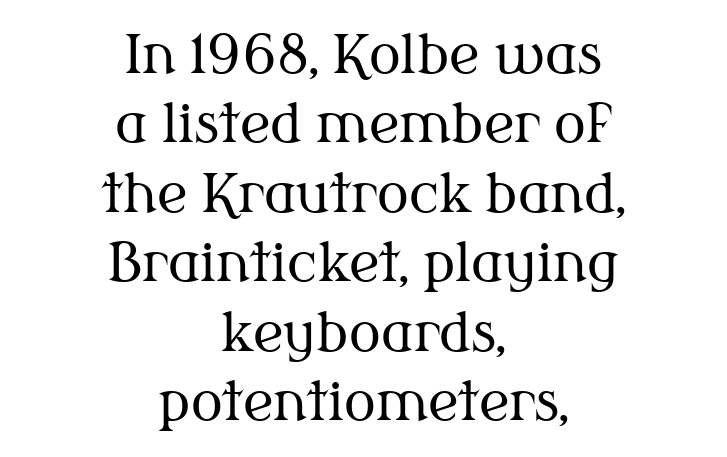
{"serif": "yes", "italic": "no", "bold": "no", "weight": "regular", "width": "normal", "stroke_contrast": "medium", "x_height": "medium", "monospaced": "no", "underline": "no", "align": "center", "line_spacing": "normal", "line_spacing_ratio": 1.31, "letter_spacing": "normal", "letter_spacing_em": 0.0, "glyph_px": 53}
